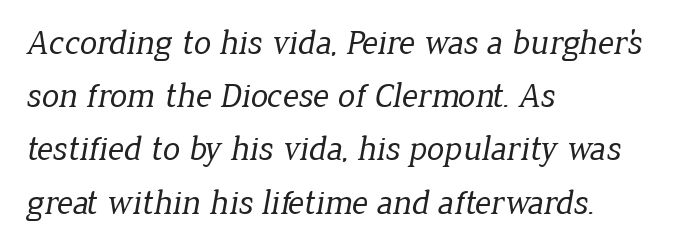
Q: Is the text bold? A: No.
Q: Is the typeface a serif or a sans-serif typeface? A: Serif.
Q: Is the text underlined? A: No.
Q: How is the paragraph aligned? A: Left-aligned.
Q: Is the spacing between letters normal or unusually wide? A: Normal.
Q: Is the spacing between lines tight, normal or loose? A: Normal.
Q: Width (condensed, normal, or wide)? A: Normal.
Q: Stroke contrast? A: Low.
Q: x-height? A: Medium.
Q: Monospaced? A: No.
